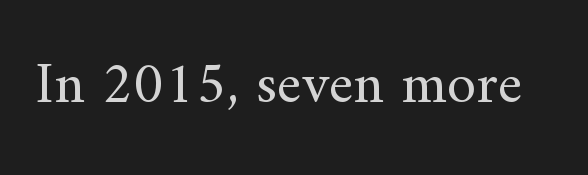
The image shows 59 px regular-weight serif type, upright; set normal letter spacing, not underlined; medium stroke contrast and a small x-height.
